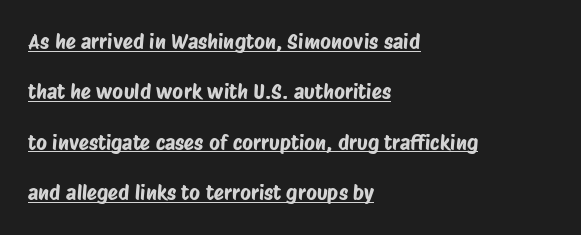
The image shows 21 px text type; set left-aligned, loose line spacing (2.4x), normal letter spacing, underlined.
